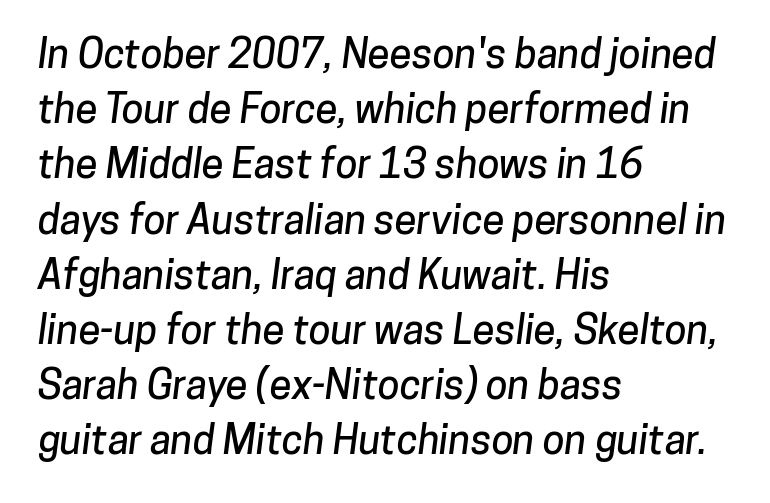
Q: Is the typeface a serif or a sans-serif typeface? A: Sans-serif.
Q: Is the text underlined? A: No.
Q: How is the paragraph aligned? A: Left-aligned.
Q: Is the spacing between letters normal or unusually wide? A: Normal.
Q: Is the spacing between lines tight, normal or loose? A: Normal.
Q: Width (condensed, normal, or wide)? A: Normal.
Q: Stroke contrast? A: Low.
Q: x-height? A: Medium.
Q: Monospaced? A: No.
